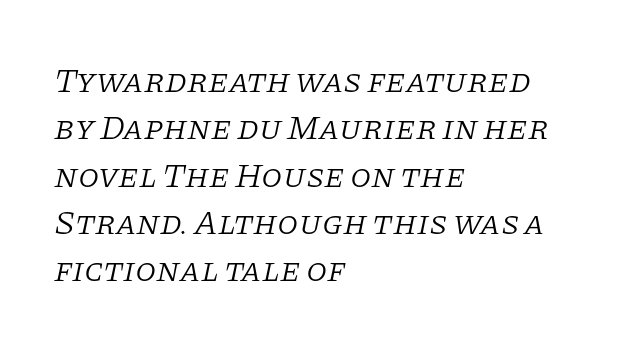
Q: Is the text bold? A: No.
Q: Is the text italic (slanted)? A: Yes, it leans right by about 11 degrees.
Q: Is the typeface a serif or a sans-serif typeface? A: Serif.
Q: Is the text underlined? A: No.
Q: How is the paragraph aligned? A: Left-aligned.
Q: Is the spacing between letters normal or unusually wide? A: Normal.
Q: Is the spacing between lines tight, normal or loose? A: Normal.
Q: Width (condensed, normal, or wide)? A: Normal.
Q: Stroke contrast? A: Low.
Q: x-height? A: Large.
Q: Monospaced? A: No.
